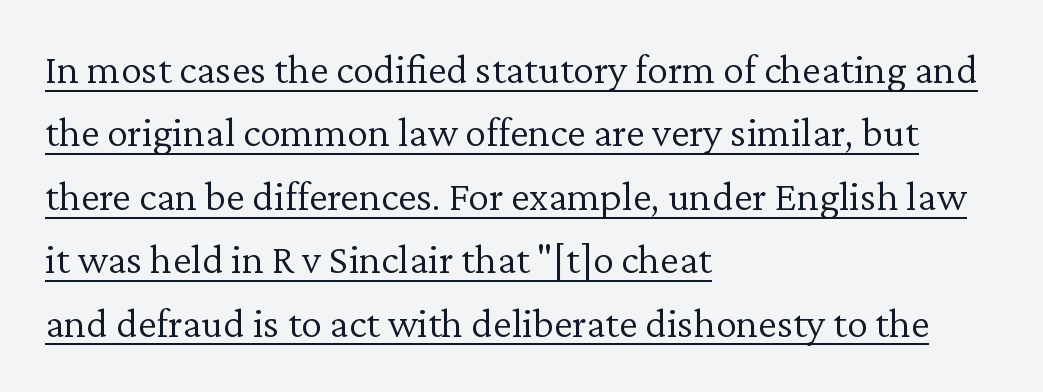
Q: Is the text bold? A: No.
Q: Is the text italic (slanted)? A: No, it is upright.
Q: Is the typeface a serif or a sans-serif typeface? A: Serif.
Q: Is the text underlined? A: Yes.
Q: How is the paragraph aligned? A: Left-aligned.
Q: Is the spacing between letters normal or unusually wide? A: Normal.
Q: Is the spacing between lines tight, normal or loose? A: Normal.
Q: Width (condensed, normal, or wide)? A: Normal.
Q: Stroke contrast? A: Low.
Q: x-height? A: Medium.
Q: Monospaced? A: No.
